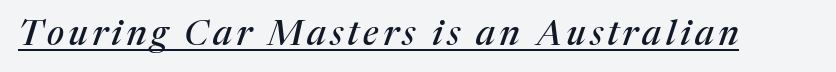
Small tapered or slab feet sit at the stroke ends, so this counts as serif. This sample carries an underscore along the baseline area. Would a proofreader flag this as italicized? Yes. Proportional: the letters do not fall into vertical columns.
